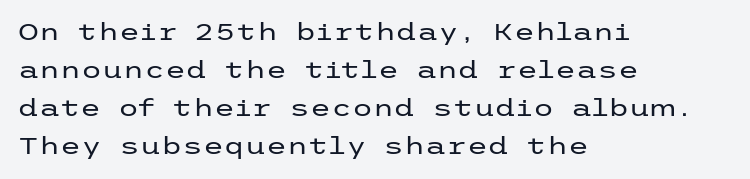
Q: Is the text bold? A: No.
Q: Is the text italic (slanted)? A: No, it is upright.
Q: Is the text underlined? A: No.
Q: How is the paragraph aligned? A: Left-aligned.
Q: Is the spacing between letters normal or unusually wide? A: Normal.
Q: Is the spacing between lines tight, normal or loose? A: Normal.
